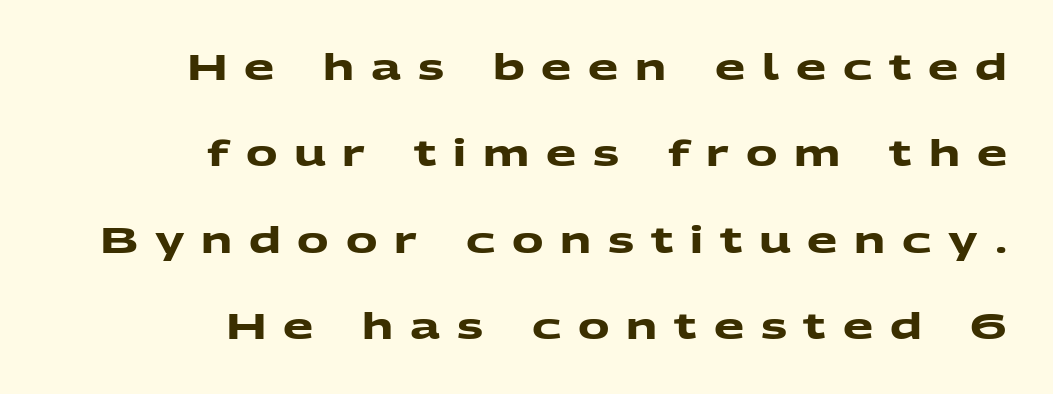
{"serif": "no", "bold": "yes", "weight": "heavy", "width": "wide", "stroke_contrast": "medium", "x_height": "medium", "monospaced": "no", "underline": "no", "align": "right", "line_spacing": "loose", "line_spacing_ratio": 2.47, "letter_spacing": "wide", "letter_spacing_em": 0.48, "glyph_px": 35}
